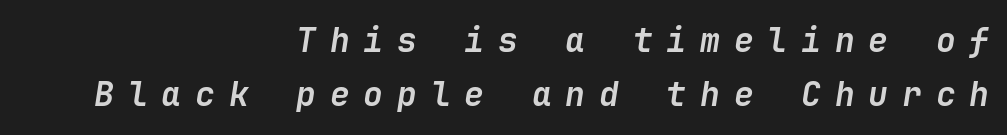
{"italic": "yes", "lean": "right", "slant_degrees": 9, "bold": "yes", "weight": "semibold", "width": "normal", "stroke_contrast": "low", "x_height": "medium", "underline": "no", "align": "right", "line_spacing": "normal", "line_spacing_ratio": 1.65, "letter_spacing": "wide", "letter_spacing_em": 0.42, "glyph_px": 33}
